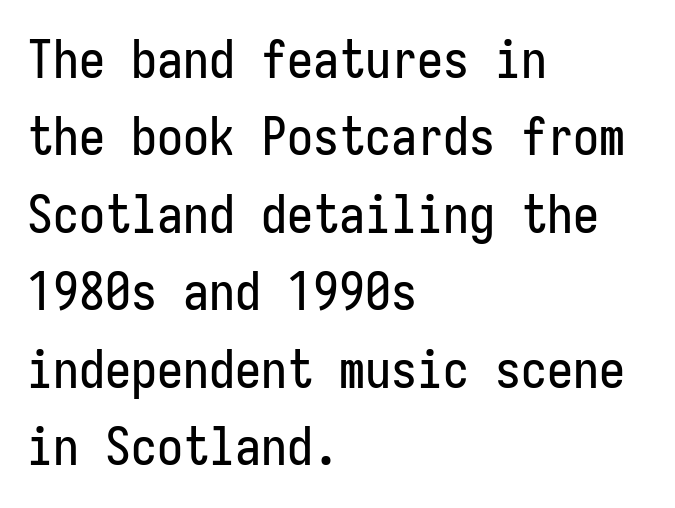
Q: Is the text italic (slanted)? A: No, it is upright.
Q: Is the typeface a serif or a sans-serif typeface? A: Sans-serif.
Q: Is the text underlined? A: No.
Q: How is the paragraph aligned? A: Left-aligned.
Q: Is the spacing between letters normal or unusually wide? A: Normal.
Q: Is the spacing between lines tight, normal or loose? A: Normal.
Q: Width (condensed, normal, or wide)? A: Condensed.
Q: Stroke contrast? A: Low.
Q: x-height? A: Medium.
Q: Monospaced? A: Yes.
